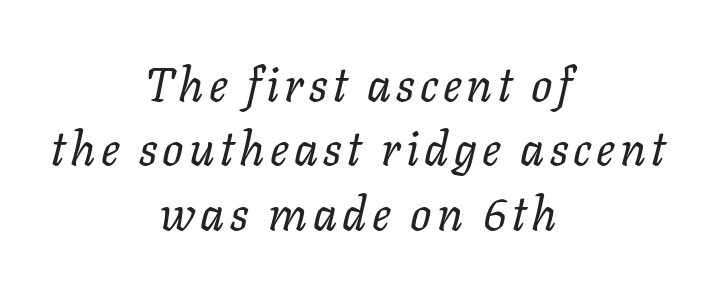
Q: Is the text bold? A: No.
Q: Is the text italic (slanted)? A: Yes, it leans right by about 11 degrees.
Q: Is the text underlined? A: No.
Q: How is the paragraph aligned? A: Centered.
Q: Is the spacing between lines tight, normal or loose? A: Normal.
Q: Width (condensed, normal, or wide)? A: Normal.
Q: Stroke contrast? A: Low.
Q: x-height? A: Medium.
Q: Monospaced? A: No.
